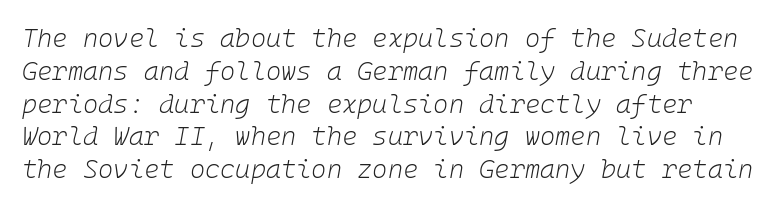
The image shows 26 px text type, italic (leaning right); set normal line spacing (1.26x), normal letter spacing, not underlined.
